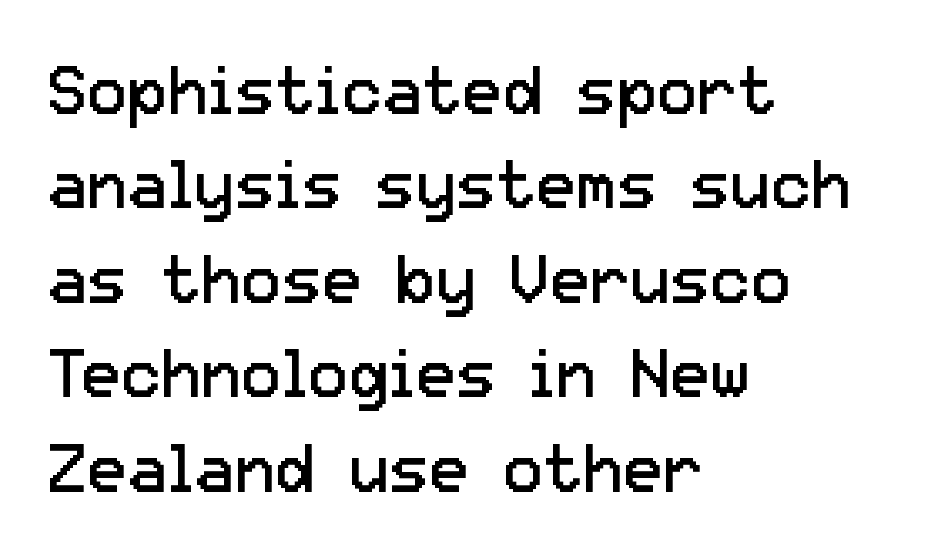
{"serif": "no", "italic": "no", "bold": "no", "weight": "regular", "width": "normal", "stroke_contrast": "low", "x_height": "medium", "monospaced": "no", "underline": "no", "align": "left", "line_spacing": "normal", "line_spacing_ratio": 1.41, "letter_spacing": "normal", "letter_spacing_em": 0.0, "glyph_px": 67}
